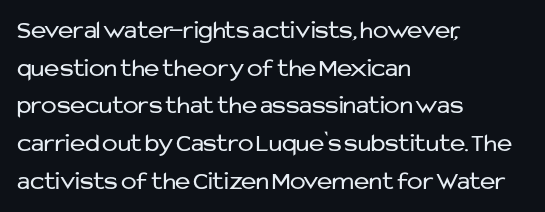
The image shows 26 px text type, upright; set left-aligned, normal line spacing (1.45x), normal letter spacing, not underlined.
